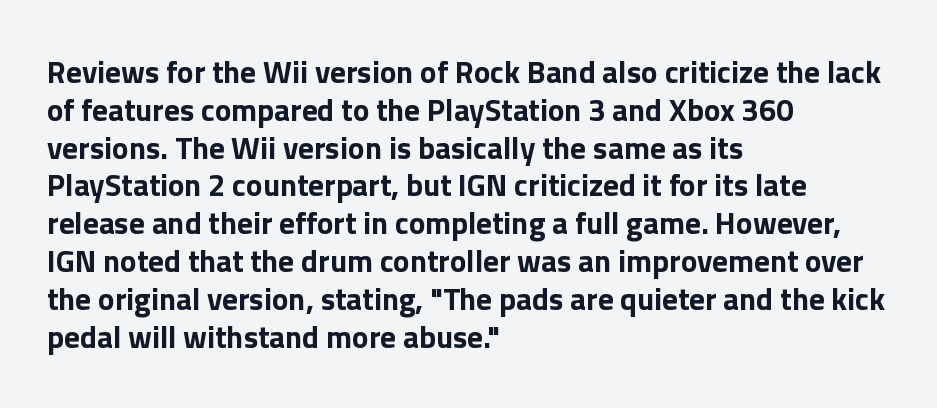
The image shows 31 px bold sans-serif type, upright; set left-aligned, line spacing 1.22x, normal letter spacing, not underlined; a medium x-height.
